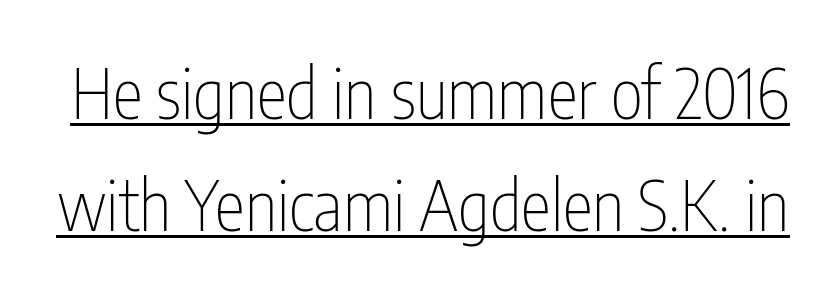
Q: Is the text bold? A: No.
Q: Is the text italic (slanted)? A: No, it is upright.
Q: Is the typeface a serif or a sans-serif typeface? A: Sans-serif.
Q: Is the text underlined? A: Yes.
Q: Is the spacing between letters normal or unusually wide? A: Normal.
Q: Is the spacing between lines tight, normal or loose? A: Normal.
Q: Width (condensed, normal, or wide)? A: Condensed.
Q: Stroke contrast? A: Low.
Q: x-height? A: Medium.
Q: Monospaced? A: No.
